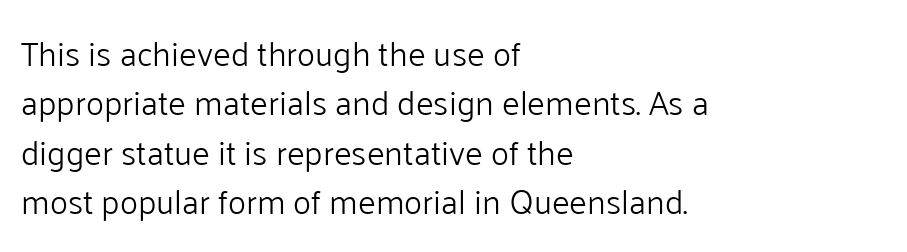
The image shows 34 px light sans-serif type, upright; set left-aligned, normal line spacing (1.45x), normal letter spacing, not underlined; low stroke contrast and a medium x-height.
